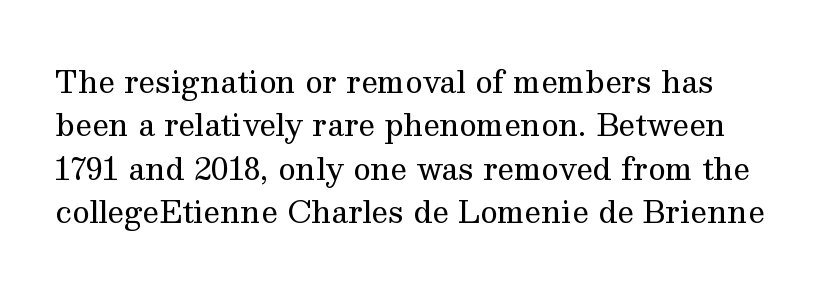
The image shows 30 px regular-weight serif type, upright; set normal line spacing (1.45x), normal letter spacing, not underlined; medium stroke contrast and a medium x-height.
